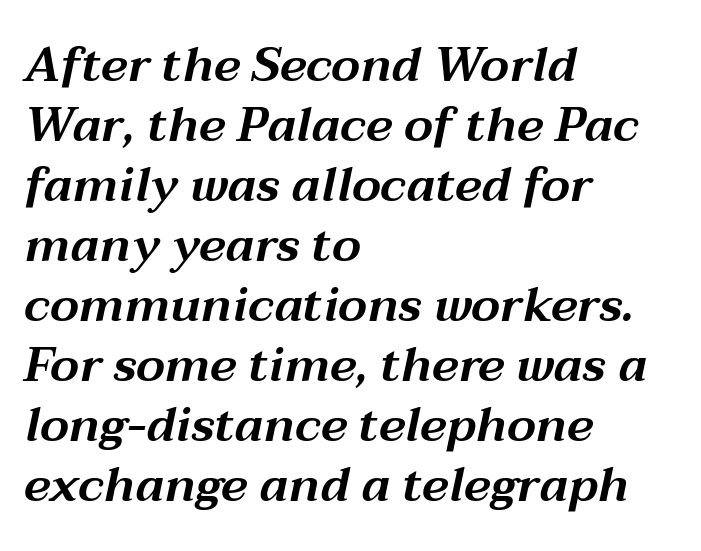
The image shows 48 px wide type, italic (leaning right); set left-aligned, normal line spacing (1.25x), normal letter spacing, not underlined; medium stroke contrast and a medium x-height.
